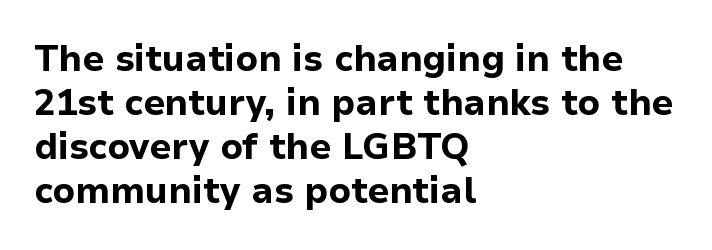
The image shows 36 px bold sans-serif type, upright; set left-aligned, line spacing 1.22x, normal letter spacing, not underlined; low stroke contrast and a medium x-height.
